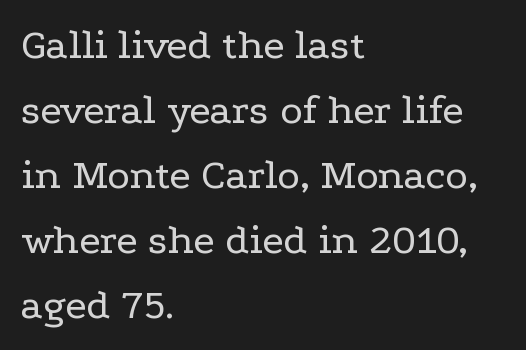
Q: Is the text bold? A: No.
Q: Is the text italic (slanted)? A: No, it is upright.
Q: Is the typeface a serif or a sans-serif typeface? A: Serif.
Q: Is the text underlined? A: No.
Q: How is the paragraph aligned? A: Left-aligned.
Q: Is the spacing between letters normal or unusually wide? A: Normal.
Q: Is the spacing between lines tight, normal or loose? A: Normal.
Q: Width (condensed, normal, or wide)? A: Wide.
Q: Stroke contrast? A: Low.
Q: x-height? A: Medium.
Q: Monospaced? A: No.
